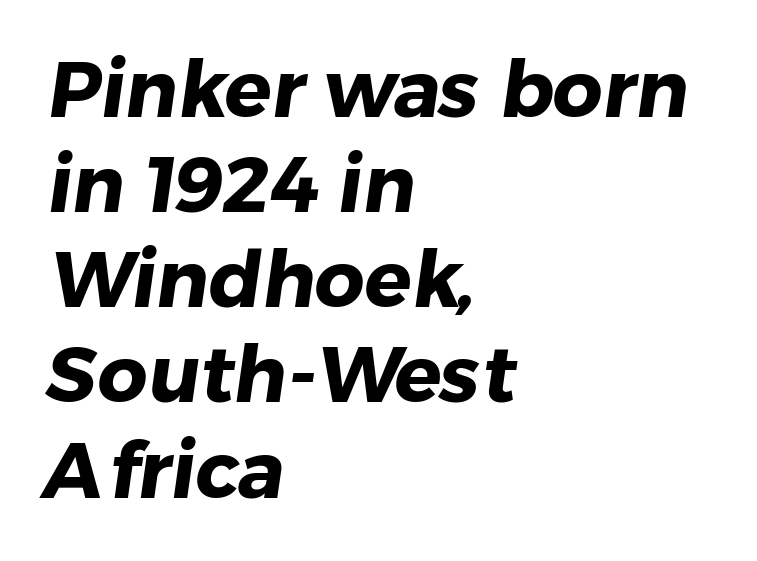
The image shows 78 px heavy sans-serif type; set left-aligned, line spacing 1.22x, normal letter spacing, not underlined; low stroke contrast and a medium x-height.
